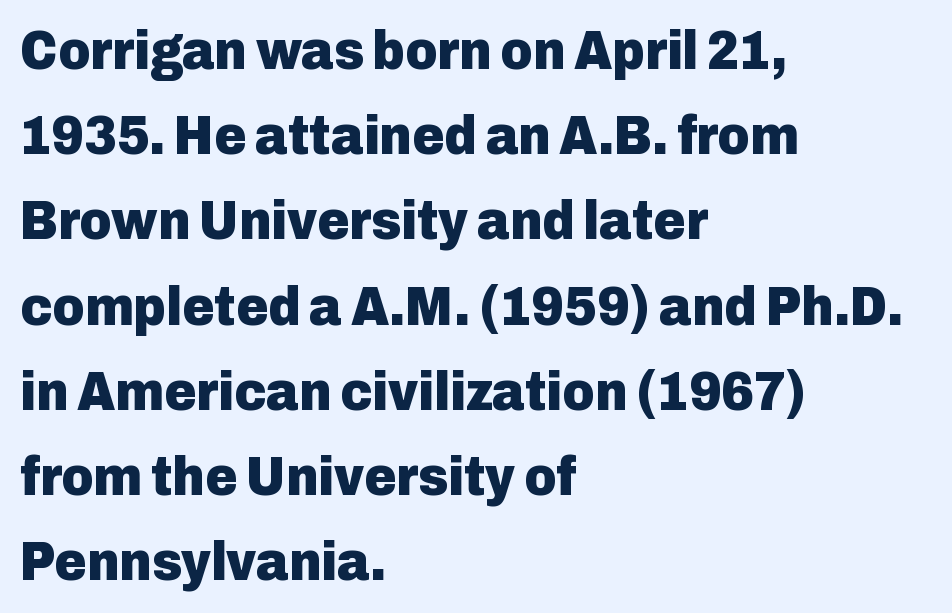
{"serif": "no", "italic": "no", "bold": "yes", "weight": "heavy", "width": "normal", "stroke_contrast": "low", "x_height": "medium", "monospaced": "no", "underline": "no", "align": "left", "line_spacing": "normal", "line_spacing_ratio": 1.55, "letter_spacing": "normal", "letter_spacing_em": 0.0, "glyph_px": 55}
